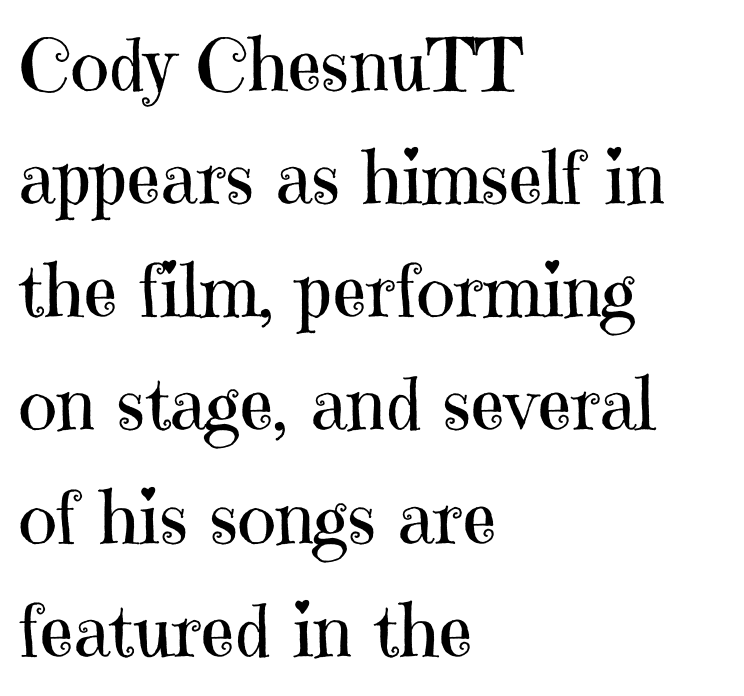
Honestly, the letter spacing is just normal — you wouldn't notice it. Has an underline been added? It has not. Each letter's strokes conclude with small projecting serifs. The lettering stays uniformly vertical, giving the passage a roman look. Each stroke keeps to a modest, everyday thickness or less. Short and long lines alike share a common starting point at left.
